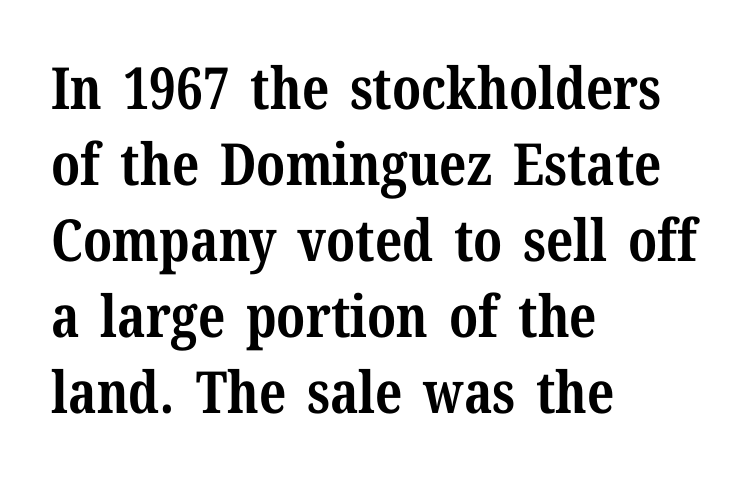
Descenders are the only things crossing below the line. Proportional: the letters do not fall into vertical columns. Unlike italic type, these characters show no tilt at all. Standard letterfit; no display-style spreading of the glyphs. The face used here is seriffed, in the tradition of book romans.
